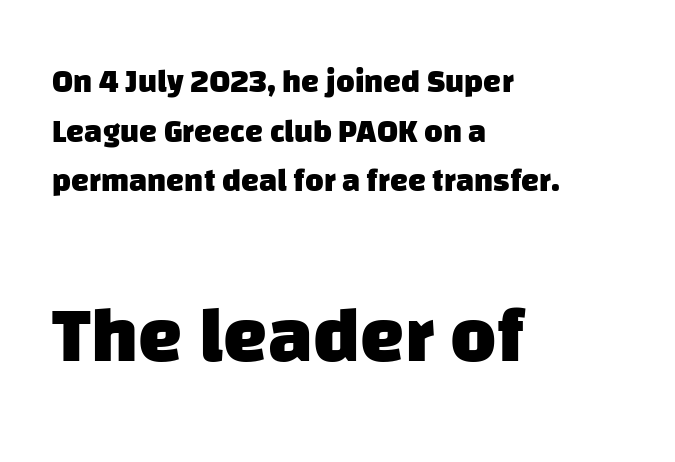
Q: Is the text bold? A: Yes.
Q: Is the typeface a serif or a sans-serif typeface? A: Sans-serif.
Q: Is the text underlined? A: No.
Q: How is the paragraph aligned? A: Left-aligned.
Q: Is the spacing between letters normal or unusually wide? A: Normal.
Q: Is the spacing between lines tight, normal or loose? A: Normal.
Q: Which block of text is set in a larger size, the first (top) or the second (bottom)? A: The second (bottom) one.
Q: Width (condensed, normal, or wide)? A: Normal.
Q: Stroke contrast? A: Low.
Q: x-height? A: Large.
Q: Monospaced? A: No.
